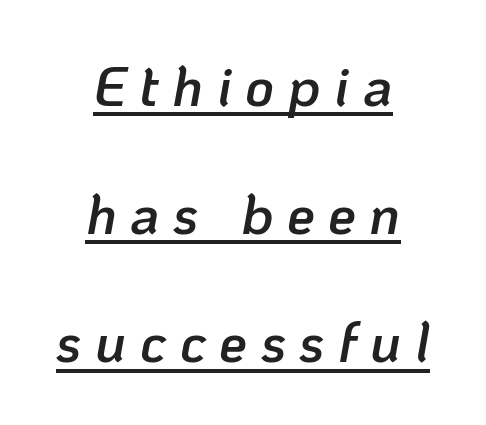
The image shows 56 px semibold type, italic (leaning right); set centered, loose line spacing (2.29x), unusually wide letter spacing (+0.24 em), underlined; low stroke contrast and a medium x-height.
